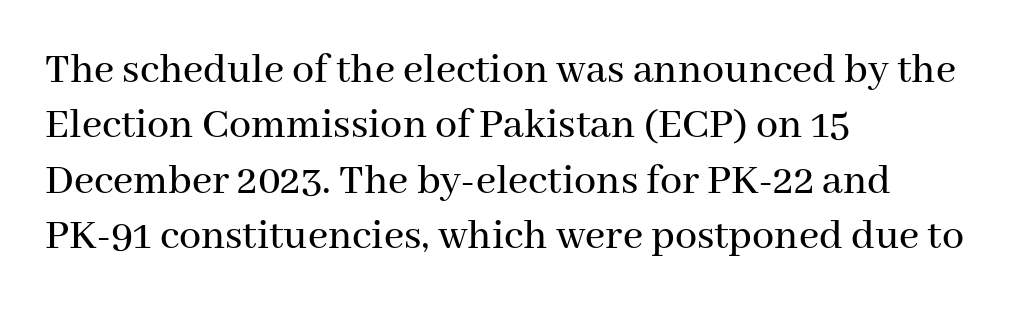
Is there much room between lines? A standard amount, neither cramped nor airy. Casual observation: everything's shoved over to the left. Vertical strokes here are truly vertical. The passage shown is typeset with a serif family. Short note: letters normally spaced. Proportional: the letters do not fall into vertical columns.
